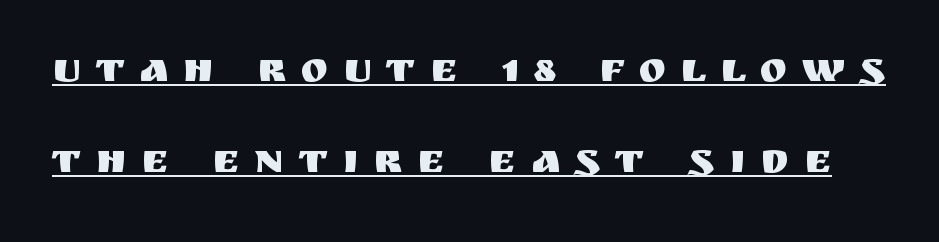
{"serif": "no", "italic": "no", "width": "normal", "stroke_contrast": "medium", "x_height": "large", "monospaced": "no", "underline": "yes", "line_spacing": "loose", "line_spacing_ratio": 2.22, "letter_spacing": "wide", "letter_spacing_em": 0.36, "glyph_px": 41}
